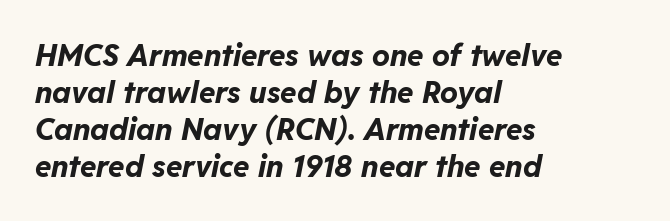
{"italic": "yes", "lean": "right", "slant_degrees": 11, "bold": "yes", "weight": "bold", "width": "normal", "stroke_contrast": "low", "x_height": "medium", "monospaced": "no", "underline": "no", "align": "left", "line_spacing_ratio": 1.23, "letter_spacing": "normal", "letter_spacing_em": 0.0, "glyph_px": 30}
